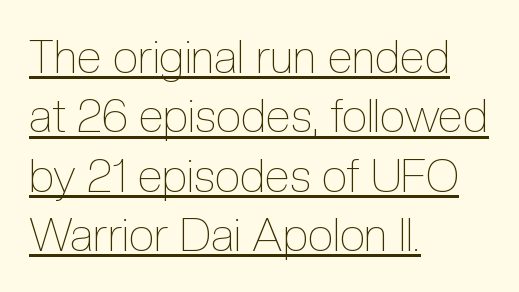
Characters follow at the spacing the type designer built in. Is this a fixed-width face? No — the glyphs have proportional, varying widths. Which margin do the lines hug? The left one — the right edge is uneven. The type sits square on the baseline with zero lean.
